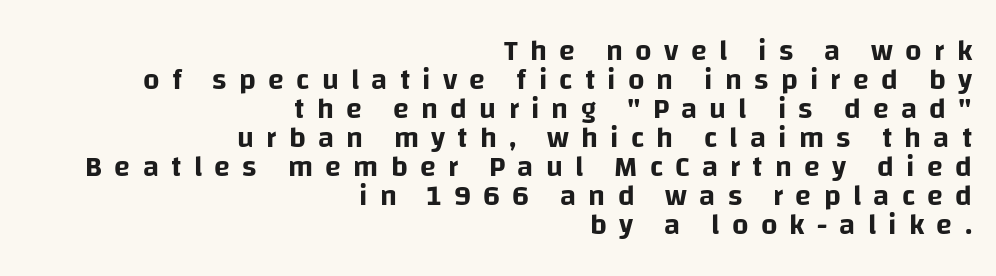
Q: Is the text italic (slanted)? A: No, it is upright.
Q: Is the typeface a serif or a sans-serif typeface? A: Sans-serif.
Q: Is the text underlined? A: No.
Q: How is the paragraph aligned? A: Right-aligned.
Q: Is the spacing between letters normal or unusually wide? A: Unusually wide.
Q: Is the spacing between lines tight, normal or loose? A: Tight.
Q: Width (condensed, normal, or wide)? A: Normal.
Q: Stroke contrast? A: Low.
Q: x-height? A: Large.
Q: Monospaced? A: No.
